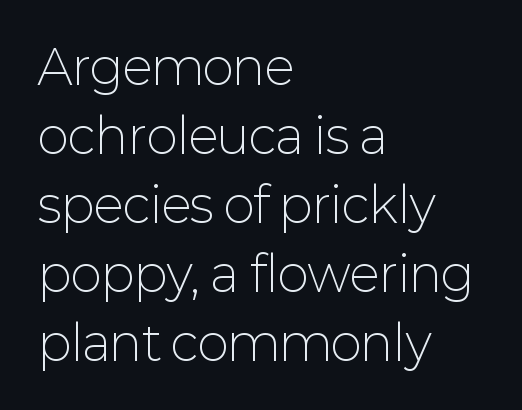
Q: Is the text bold? A: No.
Q: Is the text italic (slanted)? A: No, it is upright.
Q: Is the typeface a serif or a sans-serif typeface? A: Sans-serif.
Q: Is the text underlined? A: No.
Q: How is the paragraph aligned? A: Left-aligned.
Q: Is the spacing between letters normal or unusually wide? A: Normal.
Q: Is the spacing between lines tight, normal or loose? A: Normal.
Q: Width (condensed, normal, or wide)? A: Normal.
Q: Stroke contrast? A: Low.
Q: x-height? A: Medium.
Q: Monospaced? A: No.
